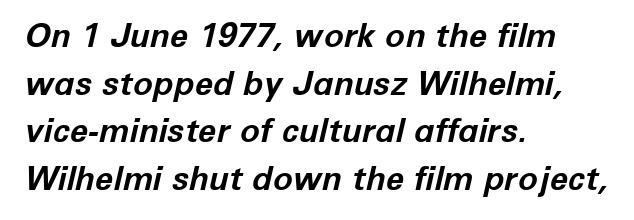
The image shows 33 px bold type, italic (leaning right); set left-aligned, normal line spacing (1.44x), normal letter spacing, not underlined; low stroke contrast and a medium x-height.
